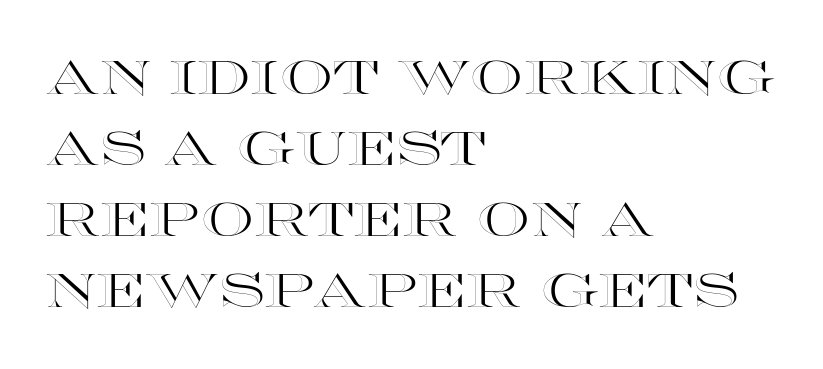
Q: Is the text italic (slanted)? A: No, it is upright.
Q: Is the text underlined? A: No.
Q: How is the paragraph aligned? A: Left-aligned.
Q: Is the spacing between letters normal or unusually wide? A: Normal.
Q: Is the spacing between lines tight, normal or loose? A: Normal.
Q: Width (condensed, normal, or wide)? A: Wide.
Q: x-height? A: Large.
Q: Monospaced? A: No.
